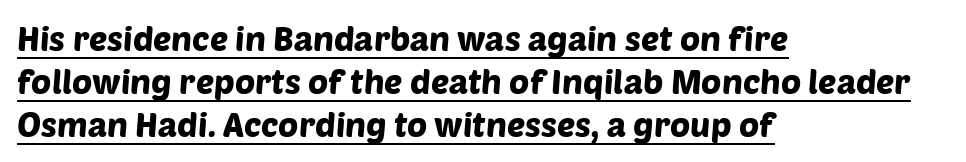
Q: Is the typeface a serif or a sans-serif typeface? A: Sans-serif.
Q: Is the text underlined? A: Yes.
Q: How is the paragraph aligned? A: Left-aligned.
Q: Is the spacing between letters normal or unusually wide? A: Normal.
Q: Is the spacing between lines tight, normal or loose? A: Normal.
Q: Width (condensed, normal, or wide)? A: Normal.
Q: Stroke contrast? A: Low.
Q: x-height? A: Large.
Q: Monospaced? A: No.
